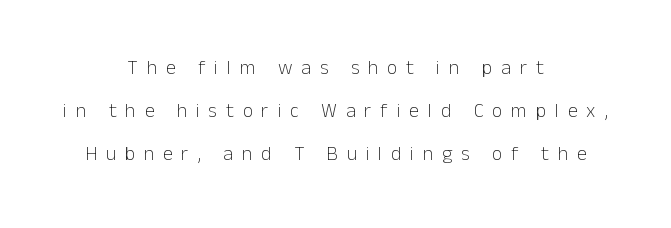
{"italic": "no", "bold": "no", "underline": "no", "align": "center", "line_spacing": "loose", "line_spacing_ratio": 2.16, "letter_spacing": "wide", "letter_spacing_em": 0.44, "glyph_px": 20}
